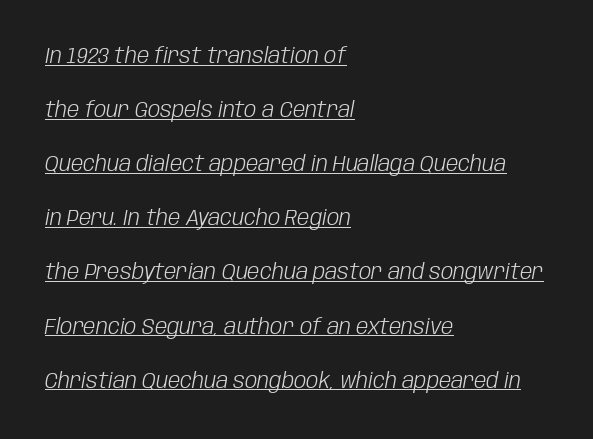
Caption: multi-line text, flush left, ragged right. Compared with a typical body face, this is equally light or lighter still. The type is set solid horizontally, with unmodified tracking. Every character sits at an angle, as italics do. The rendering uses the underline text-decoration. These lines stand farther apart than default settings would place them.
